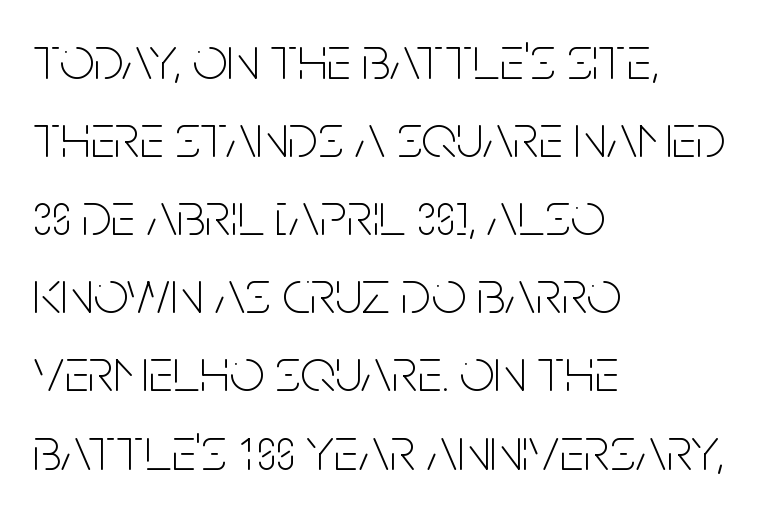
The image shows 62 px thin, condensed sans-serif type, upright; set left-aligned, normal line spacing (1.26x), normal letter spacing, not underlined; low stroke contrast and a large x-height.
